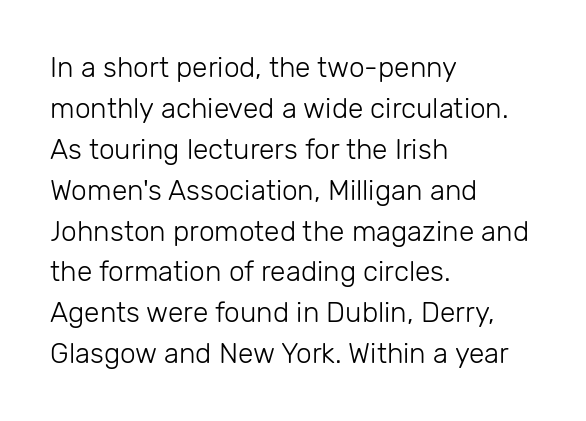
The image shows 28 px light sans-serif type, upright; set left-aligned, normal line spacing (1.46x), normal letter spacing, not underlined; low stroke contrast and a medium x-height.
